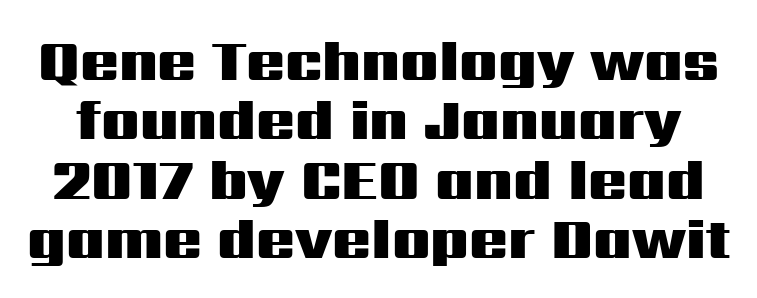
Observe the absence of serifs on each vertical stroke in this sample. Ordinary non-slanted type is in use. Each letter keeps its own natural width here, so spacing adapts to shape. Letters rest on an invisible, unmarked baseline. The leading is snug, giving the passage a crowded texture.
